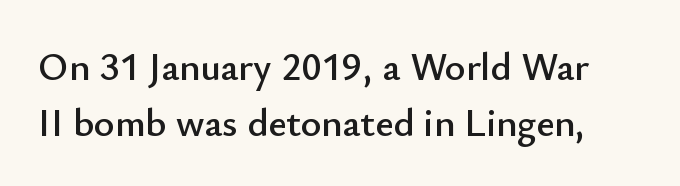
Q: Is the text italic (slanted)? A: No, it is upright.
Q: Is the typeface a serif or a sans-serif typeface? A: Sans-serif.
Q: Is the text underlined? A: No.
Q: Is the spacing between letters normal or unusually wide? A: Normal.
Q: Is the spacing between lines tight, normal or loose? A: Normal.
Q: Width (condensed, normal, or wide)? A: Normal.
Q: Stroke contrast? A: Low.
Q: x-height? A: Small.
Q: Monospaced? A: No.
